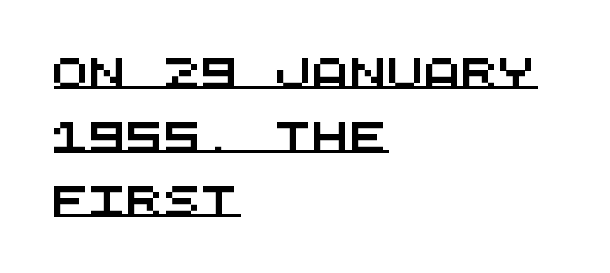
The font family rendered here belongs to the sans-serif group. The passage shown is underscored from start to finish. Caption: standard tracking, unaltered. Compared with a centered layout, this one pins lines to the left instead. This block would shrink considerably if given ordinary leading; it's expanded now. The rendering uses typewriter-style spacing with identical character cells.
